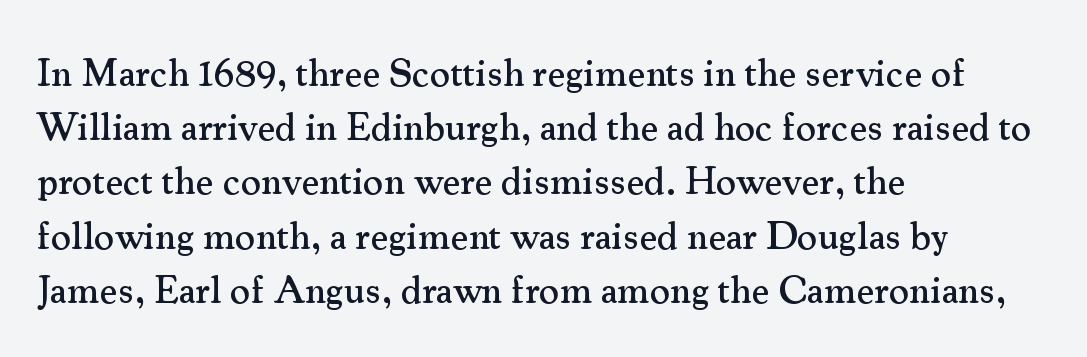
Q: Is the text italic (slanted)? A: No, it is upright.
Q: Is the typeface a serif or a sans-serif typeface? A: Serif.
Q: Is the text underlined? A: No.
Q: How is the paragraph aligned? A: Left-aligned.
Q: Is the spacing between letters normal or unusually wide? A: Normal.
Q: Is the spacing between lines tight, normal or loose? A: Normal.
Q: Width (condensed, normal, or wide)? A: Normal.
Q: Stroke contrast? A: Medium.
Q: x-height? A: Small.
Q: Monospaced? A: No.
